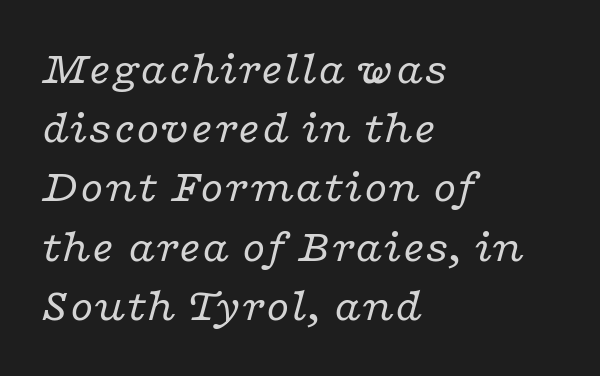
The image shows 47 px regular-weight, wide serif type, italic (leaning right); set left-aligned, normal line spacing (1.26x), normal letter spacing, not underlined; low stroke contrast and a medium x-height.
